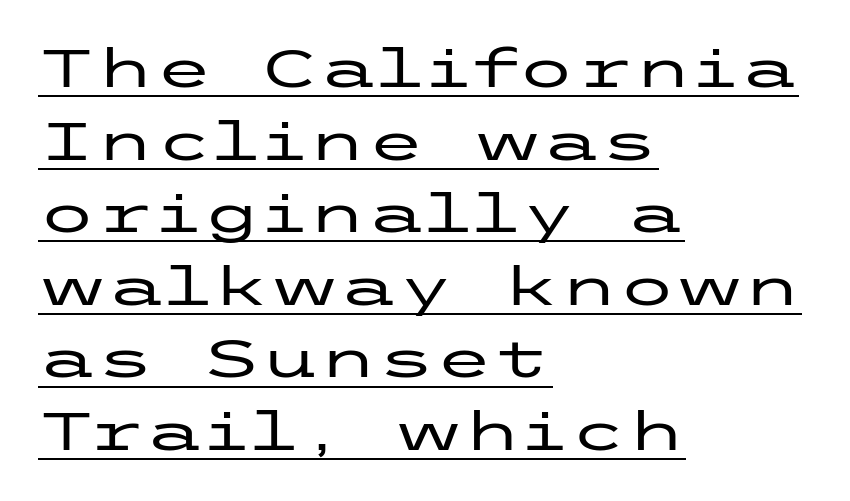
Honestly, the letter spacing is just normal — you wouldn't notice it. These lines are composed in type without serifs. Compared with undecorated copy, this sample adds a rule below the words. Do the letters lean? They stand straight. Line spacing here is normal. The lines are quadded left.
